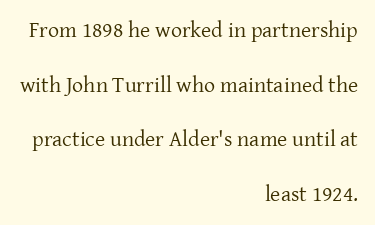
{"italic": "no", "bold": "no", "underline": "no", "align": "right", "line_spacing": "loose", "line_spacing_ratio": 2.48, "letter_spacing": "normal", "letter_spacing_em": 0.0, "glyph_px": 22}
